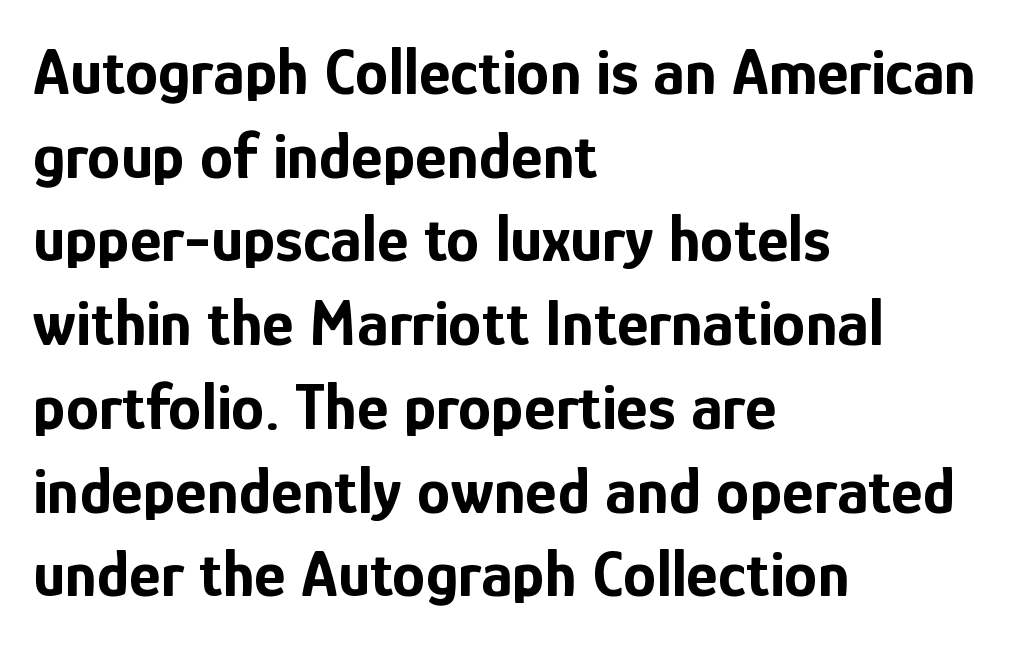
Q: Is the text bold? A: Yes.
Q: Is the text italic (slanted)? A: No, it is upright.
Q: Is the typeface a serif or a sans-serif typeface? A: Sans-serif.
Q: Is the text underlined? A: No.
Q: How is the paragraph aligned? A: Left-aligned.
Q: Is the spacing between letters normal or unusually wide? A: Normal.
Q: Is the spacing between lines tight, normal or loose? A: Normal.
Q: Width (condensed, normal, or wide)? A: Condensed.
Q: Stroke contrast? A: Low.
Q: x-height? A: Medium.
Q: Monospaced? A: No.
